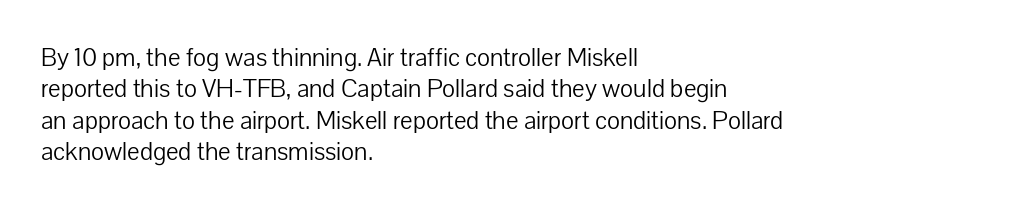
The image shows 25 px text type, upright; set left-aligned, normal line spacing (1.26x), normal letter spacing, not underlined.
